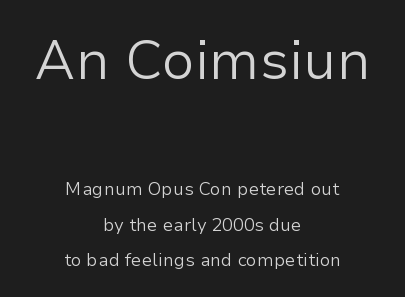
The image shows 55 px light sans-serif type, upright; set centered, loose line spacing (1.98x), normal letter spacing, not underlined; the first (top) block is 3.06x larger; low stroke contrast and a medium x-height.
